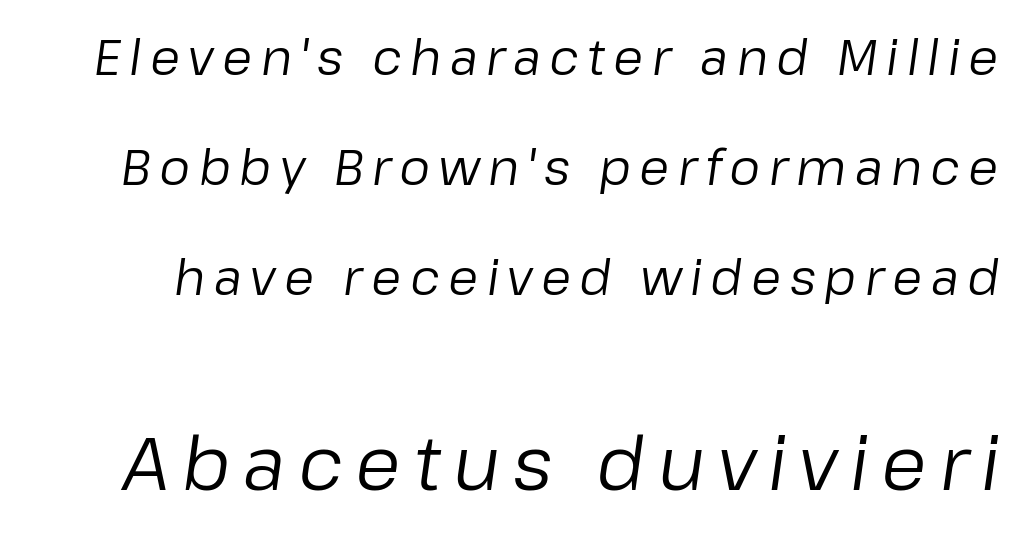
The image shows 74 px regular-weight type, italic (leaning right); set loose line spacing (2.24x), not underlined; the second (bottom) block is 1.51x larger; low stroke contrast and a medium x-height.
